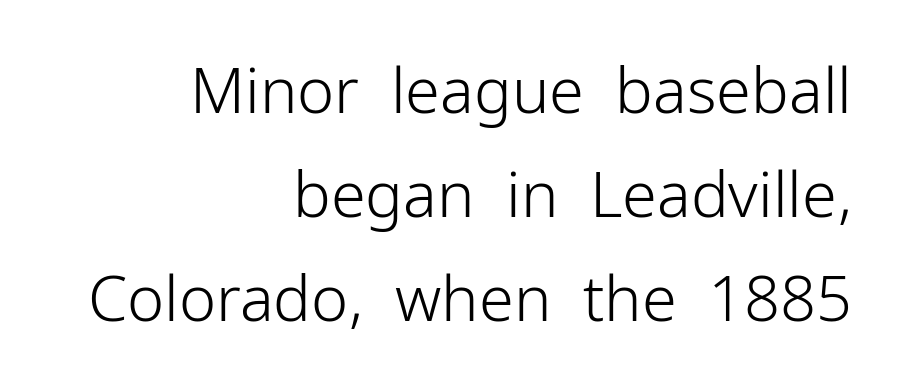
The image shows 63 px light sans-serif type, upright; set right-aligned, normal line spacing (1.65x), normal letter spacing, not underlined; low stroke contrast and a medium x-height.
